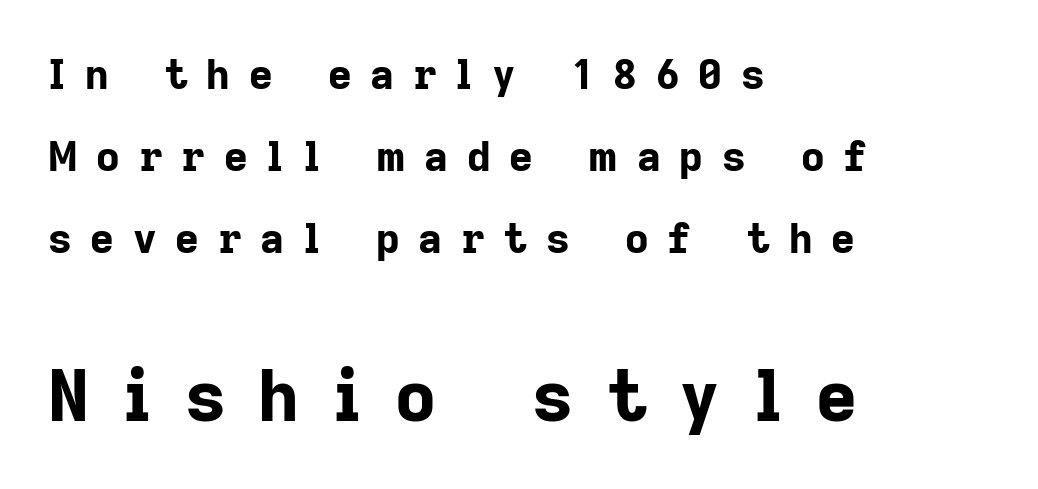
{"serif": "no", "italic": "no", "bold": "yes", "weight": "bold", "width": "normal", "stroke_contrast": "low", "x_height": "medium", "monospaced": "no", "underline": "no", "align": "left", "line_spacing": "loose", "line_spacing_ratio": 2.0, "letter_spacing": "wide", "letter_spacing_em": 0.46, "larger_block": "second", "size_ratio": 1.73, "glyph_px": 71}
